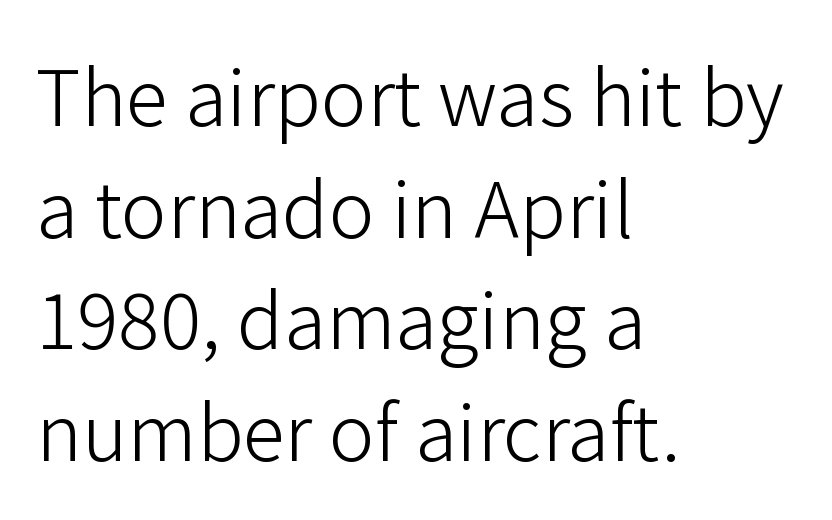
Each stroke keeps to a modest, everyday thickness or less. Normally led — the rows are evenly, conventionally spaced. You can tell it's not italic because the verticals are truly vertical. Think of a printed novel: that variable character pitch is what you see here.
